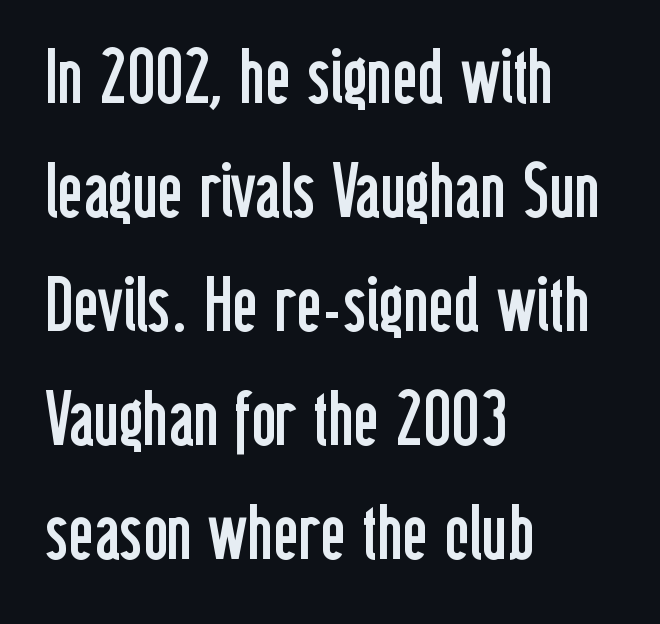
{"serif": "no", "italic": "no", "bold": "no", "weight": "regular", "width": "condensed", "stroke_contrast": "low", "x_height": "medium", "monospaced": "no", "underline": "no", "align": "left", "line_spacing": "normal", "line_spacing_ratio": 1.48, "letter_spacing": "normal", "letter_spacing_em": 0.0, "glyph_px": 77}
